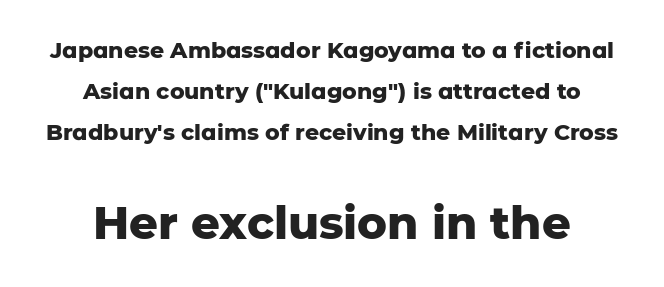
Q: Is the text bold? A: Yes.
Q: Is the text italic (slanted)? A: No, it is upright.
Q: Is the typeface a serif or a sans-serif typeface? A: Sans-serif.
Q: Is the text underlined? A: No.
Q: How is the paragraph aligned? A: Centered.
Q: Is the spacing between letters normal or unusually wide? A: Normal.
Q: Which block of text is set in a larger size, the first (top) or the second (bottom)? A: The second (bottom) one.
Q: Width (condensed, normal, or wide)? A: Normal.
Q: Stroke contrast? A: Low.
Q: x-height? A: Medium.
Q: Monospaced? A: No.
